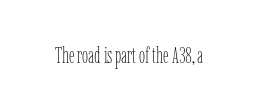
The space directly below the letters is spotless. Quick note: not italic, upright. The line texture is even and compact thanks to regular tracking. These glyphs show unthickened strokes, regular width or finer.
